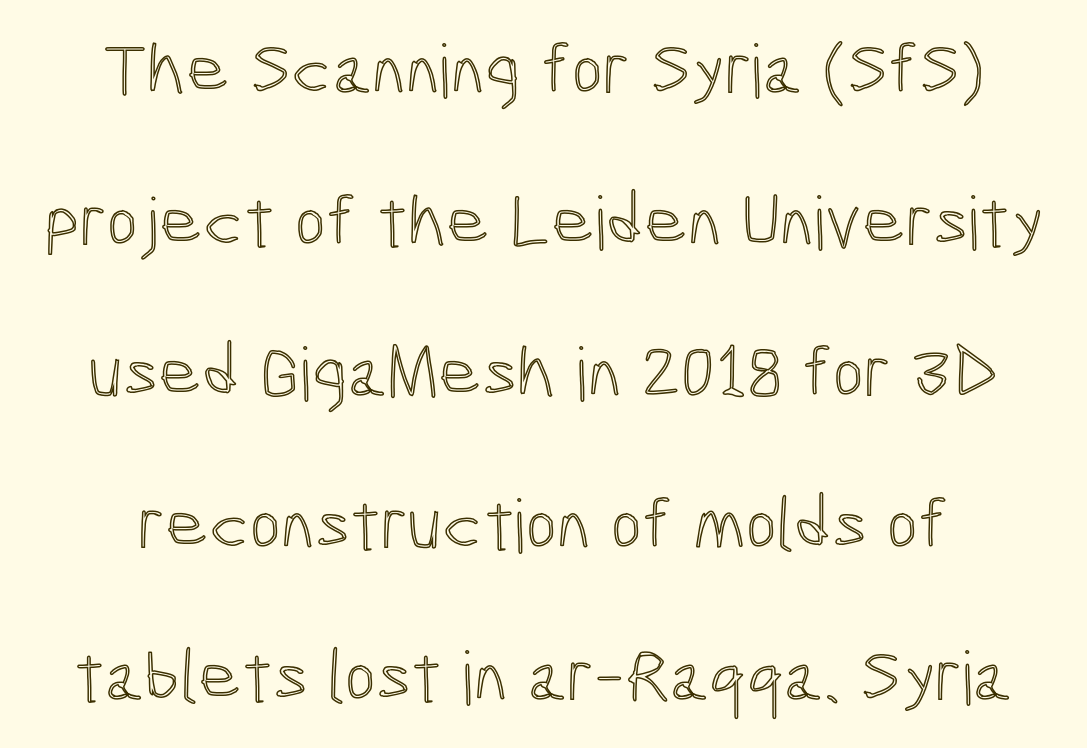
The passage shown has conventional tracking throughout. Check the space under the baseline: it is left empty. Vertically, the passage feels expansive, rows floating well apart. The letters advance in unequal steps, a hallmark of proportional type. No italicization has been applied; the sample stays upright.
